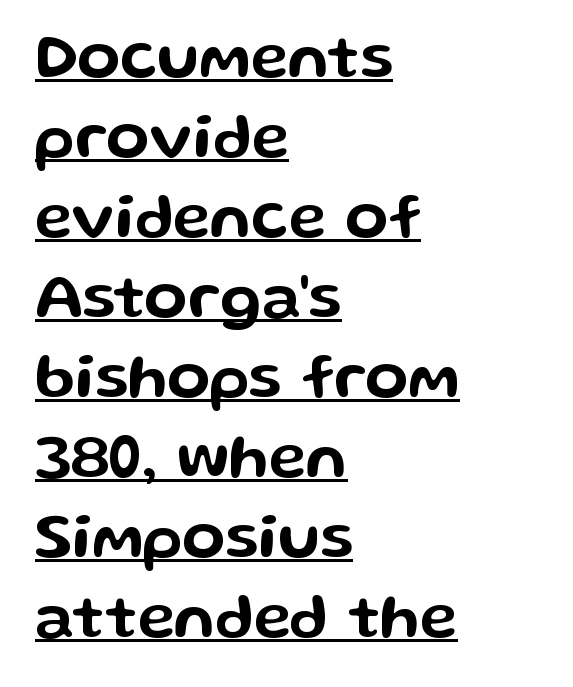
The passage shown is underscored from start to finish. This is the regular roman posture of the typeface. Default kerning and tracking; the words read as compact shapes. The text block is weighted toward the left margin, trailing off unevenly rightward. You could not count columns in this text — the font is proportionally spaced. Whoever set this chose a conventional vertical rhythm.
